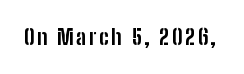
The image shows 21 px bold type, upright; set not underlined.
